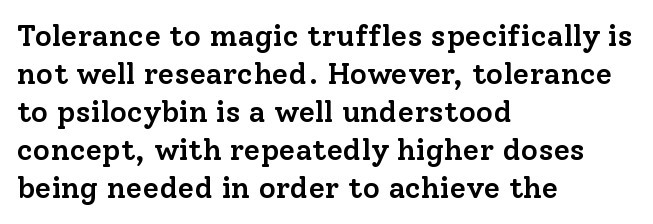
The image shows 30 px semibold serif type, upright; set left-aligned, normal line spacing (1.27x), normal letter spacing, not underlined; low stroke contrast and a medium x-height.
